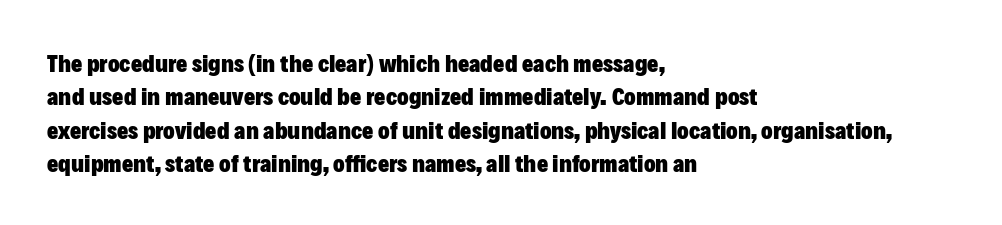
You can tell it's not italic because the verticals are truly vertical. Descender tails drop into unmarked territory. Baseline-to-baseline distance is the conventional proportion of letter height. Nobody touched the tracking dial on this one. Thick stems and heavy bowls — unmistakably bold. One-word summary of the alignment: left.
